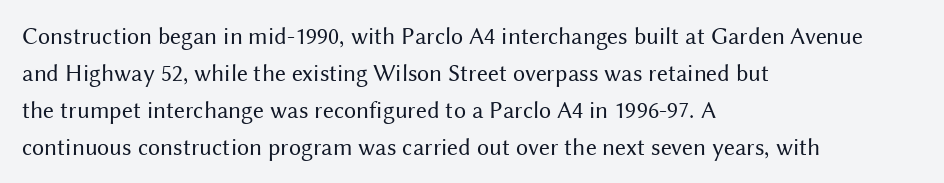
{"italic": "no", "bold": "no", "underline": "no", "align": "left", "line_spacing": "normal", "line_spacing_ratio": 1.54, "letter_spacing": "normal", "letter_spacing_em": 0.0, "glyph_px": 24}
